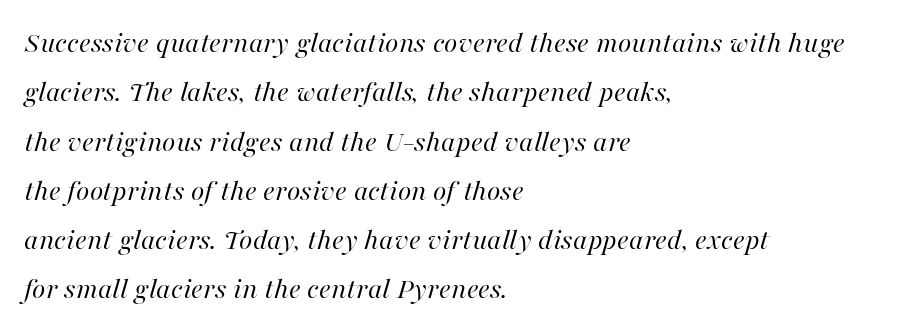
The zone under the glyphs is completely vacant. You can tell it's italic because the verticals aren't actually vertical. No extra ink here — the face is not bold. Normally led — the rows are evenly, conventionally spaced. These lines are set flush left with a ragged right edge. You could not count columns in this text — the font is proportionally spaced.
